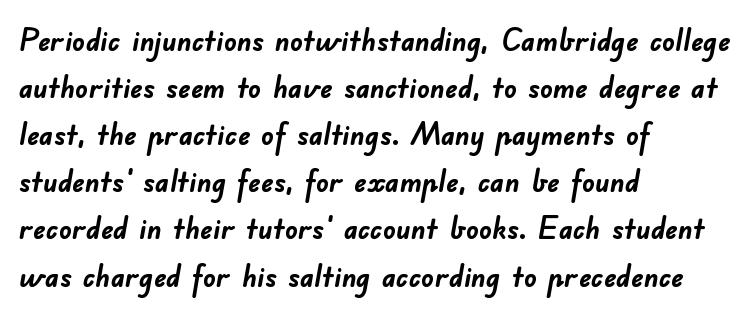
What weight is shown? A full bold with thick strokes. Letters rest on an invisible, unmarked baseline. Spacing verdict: proportional, widths tailored to each character. The rendering shows plain stroke endings on the letterforms — a sans-serif design. Interline gaps are of average width in this sample.
